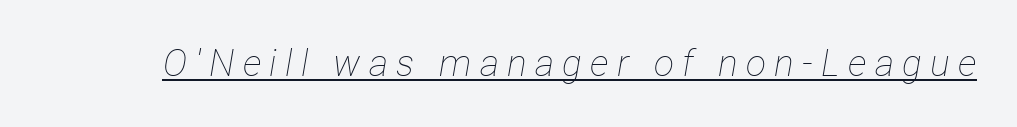
The image shows 37 px thin, condensed type, italic (leaning right); set unusually wide letter spacing (+0.22 em), underlined; low stroke contrast and a medium x-height.
